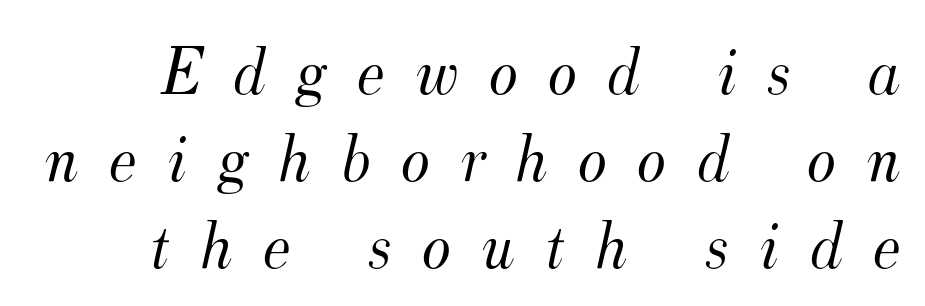
{"serif": "yes", "italic": "yes", "lean": "right", "slant_degrees": 12, "bold": "no", "weight": "light", "width": "normal", "stroke_contrast": "medium", "x_height": "small", "monospaced": "no", "underline": "no", "line_spacing": "normal", "line_spacing_ratio": 1.26, "letter_spacing": "wide", "letter_spacing_em": 0.44, "glyph_px": 69}
